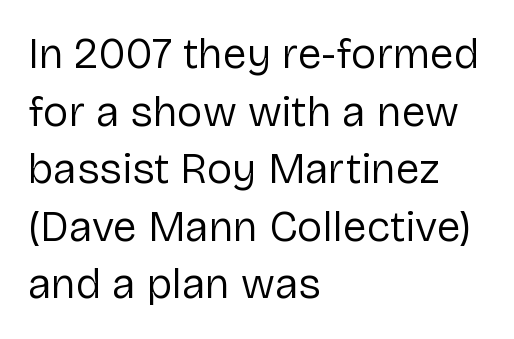
The image shows 43 px regular-weight sans-serif type, upright; set left-aligned, normal line spacing (1.34x), normal letter spacing, not underlined; low stroke contrast and a medium x-height.
